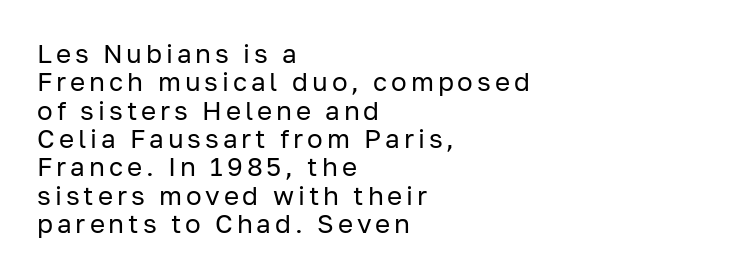
{"italic": "no", "bold": "no", "underline": "no", "align": "left", "line_spacing": "tight", "line_spacing_ratio": 1.09, "glyph_px": 26}
